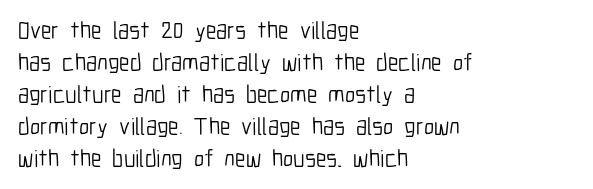
The image shows 24 px text type, upright; set left-aligned, normal line spacing (1.33x), normal letter spacing, not underlined.
